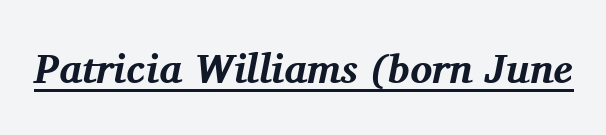
The image shows 41 px bold serif type, italic (leaning right); set normal letter spacing, underlined; medium stroke contrast and a medium x-height.
